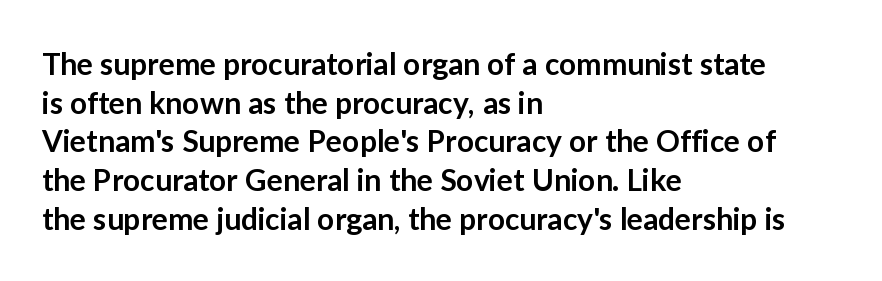
{"serif": "no", "italic": "no", "bold": "semi", "weight": "semibold", "width": "normal", "stroke_contrast": "low", "x_height": "medium", "monospaced": "no", "underline": "no", "align": "left", "line_spacing": "normal", "line_spacing_ratio": 1.29, "letter_spacing": "normal", "letter_spacing_em": 0.0, "glyph_px": 30}
